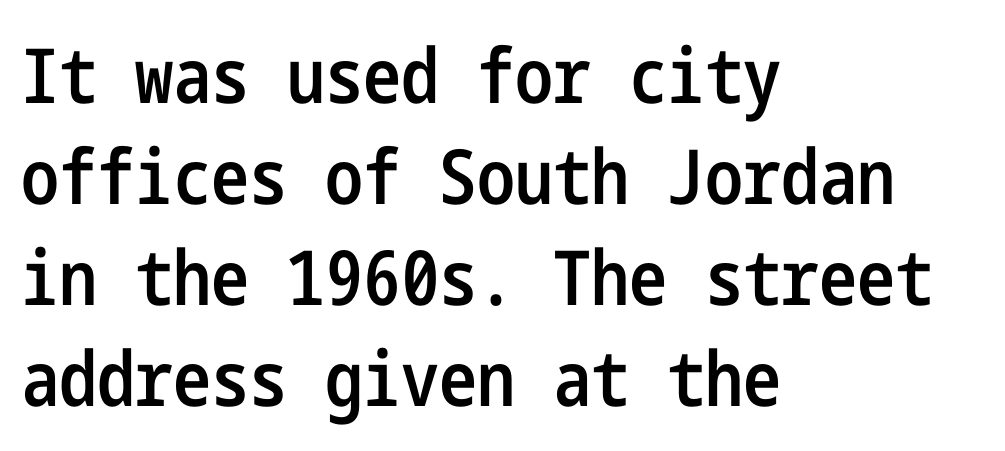
{"serif": "no", "italic": "no", "bold": "semi", "weight": "semibold", "width": "condensed", "stroke_contrast": "low", "x_height": "medium", "underline": "no", "align": "left", "line_spacing": "normal", "line_spacing_ratio": 1.33, "letter_spacing": "normal", "letter_spacing_em": 0.0, "glyph_px": 76}
